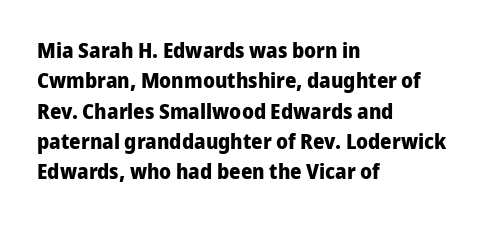
The paragraph shown leans on its left margin. The glyphs have the mass of a bold cut. How are the letters spaced? Ordinarily, with no added tracking. This sample uses an upright cut, with every glyph sitting square on the baseline.
